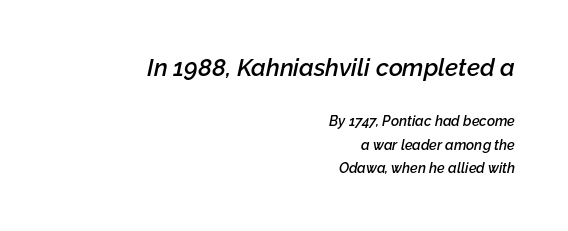
Q: Is the text bold? A: Semi-bold.
Q: Is the text italic (slanted)? A: Yes, it leans right by about 12 degrees.
Q: Is the text underlined? A: No.
Q: How is the paragraph aligned? A: Right-aligned.
Q: Is the spacing between letters normal or unusually wide? A: Normal.
Q: Is the spacing between lines tight, normal or loose? A: Normal.
Q: Which block of text is set in a larger size, the first (top) or the second (bottom)? A: The first (top) one.
